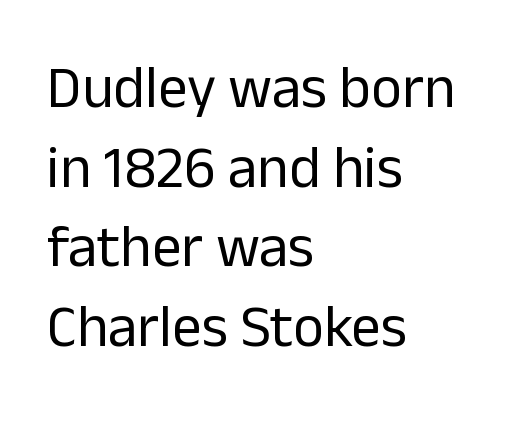
Q: Is the text bold? A: No.
Q: Is the text italic (slanted)? A: No, it is upright.
Q: Is the typeface a serif or a sans-serif typeface? A: Sans-serif.
Q: Is the text underlined? A: No.
Q: How is the paragraph aligned? A: Left-aligned.
Q: Is the spacing between letters normal or unusually wide? A: Normal.
Q: Is the spacing between lines tight, normal or loose? A: Normal.
Q: Width (condensed, normal, or wide)? A: Normal.
Q: Stroke contrast? A: Low.
Q: x-height? A: Medium.
Q: Monospaced? A: No.
